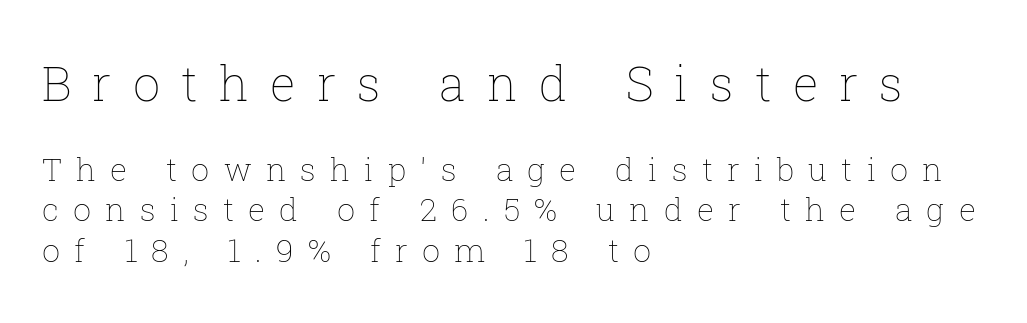
Stems here are at most as thick as an everyday book face. The lines sit at an ordinary, default distance from one another. A typesetter would call this proportional, since set widths differ per character. Ordinary non-slanted type is in use.
